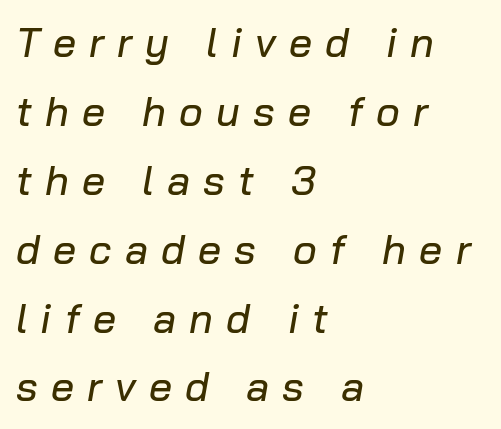
Q: Is the text italic (slanted)? A: Yes, it leans right by about 10 degrees.
Q: Is the text underlined? A: No.
Q: How is the paragraph aligned? A: Left-aligned.
Q: Is the spacing between letters normal or unusually wide? A: Unusually wide.
Q: Is the spacing between lines tight, normal or loose? A: Normal.
Q: Width (condensed, normal, or wide)? A: Normal.
Q: Stroke contrast? A: Low.
Q: x-height? A: Medium.
Q: Monospaced? A: No.
